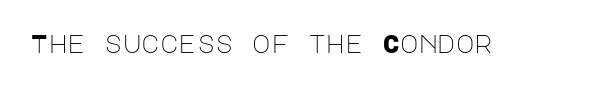
{"italic": "no", "bold": "no", "underline": "no", "letter_spacing": "normal", "letter_spacing_em": 0.0, "glyph_px": 25}
